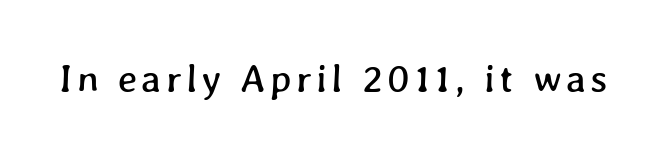
The image shows 39 px text type; set not underlined; low stroke contrast and a medium x-height.
